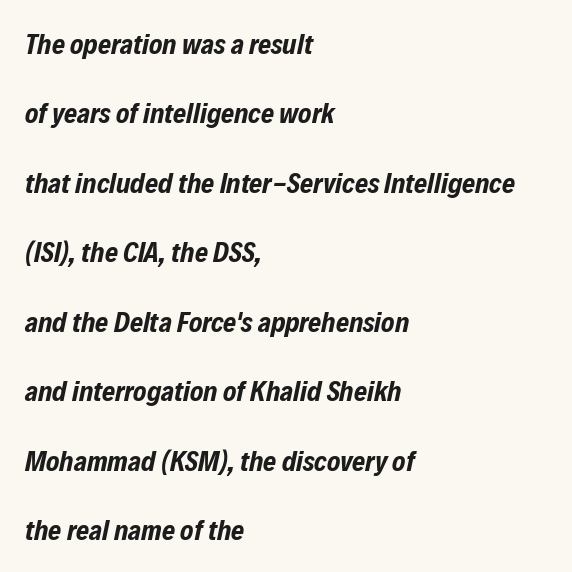
The image shows 28 px bold, condensed type, italic (leaning right); set left-aligned, loose line spacing (2.48x), normal letter spacing, not underlined; low stroke contrast and a medium x-height.
